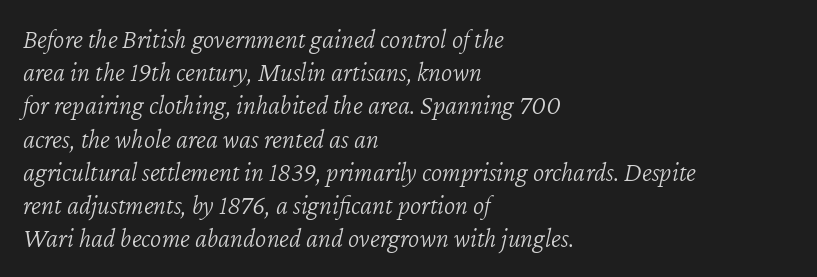
The specimen reads as italic at a glance. How are the letters spaced? Ordinarily, with no added tracking. Compared with a centered layout, this one pins lines to the left instead. Stem width sits at or under what a default text font uses. The words here are not underlined.
